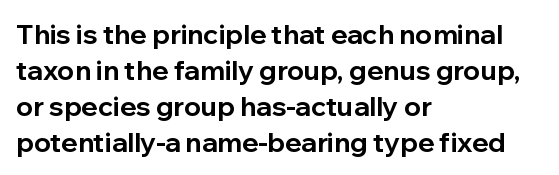
{"italic": "no", "bold": "yes", "underline": "no", "align": "left", "line_spacing": "normal", "line_spacing_ratio": 1.33, "letter_spacing": "normal", "letter_spacing_em": 0.0, "glyph_px": 27}
